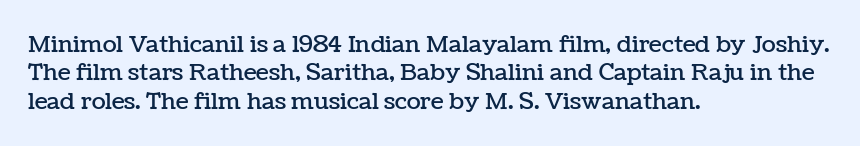
Q: Is the text italic (slanted)? A: No, it is upright.
Q: Is the text underlined? A: No.
Q: How is the paragraph aligned? A: Left-aligned.
Q: Is the spacing between letters normal or unusually wide? A: Normal.
